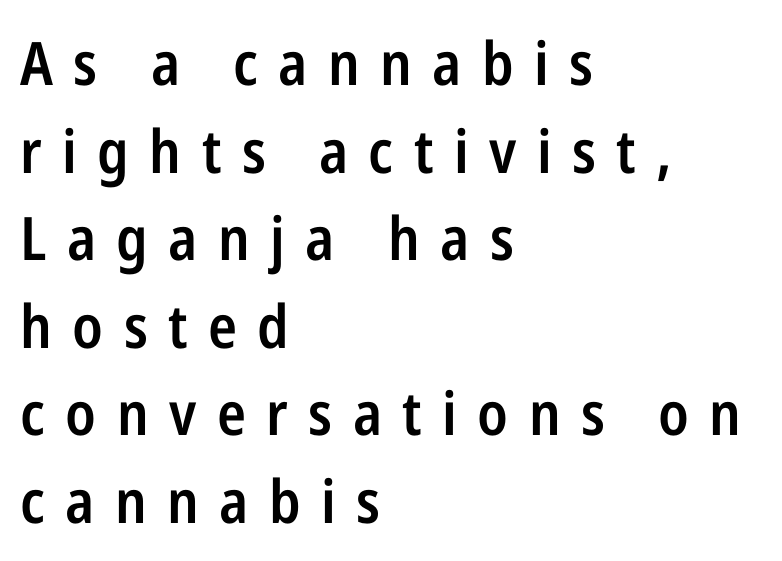
The image shows 60 px semibold, condensed sans-serif type, upright; set left-aligned, normal line spacing (1.46x), unusually wide letter spacing (+0.34 em), not underlined; low stroke contrast and a medium x-height.
